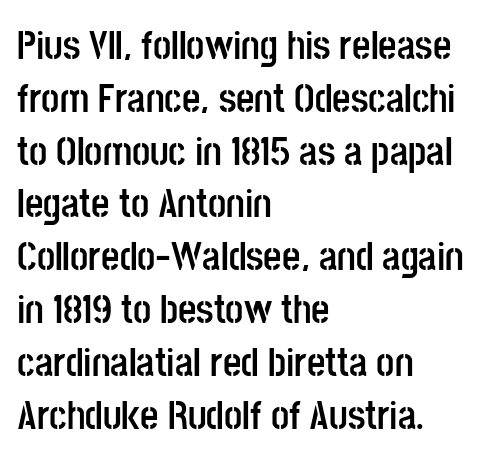
Q: Is the text bold? A: Yes.
Q: Is the text italic (slanted)? A: No, it is upright.
Q: Is the typeface a serif or a sans-serif typeface? A: Sans-serif.
Q: Is the text underlined? A: No.
Q: How is the paragraph aligned? A: Left-aligned.
Q: Is the spacing between letters normal or unusually wide? A: Normal.
Q: Is the spacing between lines tight, normal or loose? A: Normal.
Q: Width (condensed, normal, or wide)? A: Condensed.
Q: Stroke contrast? A: Low.
Q: x-height? A: Large.
Q: Monospaced? A: No.
